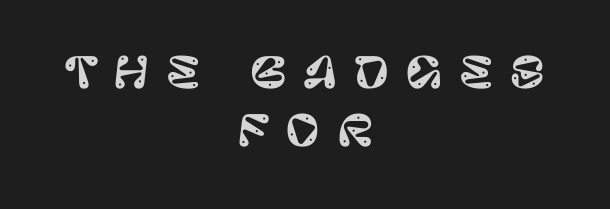
Q: Is the text italic (slanted)? A: Yes.
Q: Is the typeface a serif or a sans-serif typeface? A: Sans-serif.
Q: Is the text underlined? A: No.
Q: How is the paragraph aligned? A: Centered.
Q: Is the spacing between letters normal or unusually wide? A: Unusually wide.
Q: Is the spacing between lines tight, normal or loose? A: Normal.
Q: Width (condensed, normal, or wide)? A: Normal.
Q: Stroke contrast? A: Low.
Q: x-height? A: Large.
Q: Monospaced? A: No.
